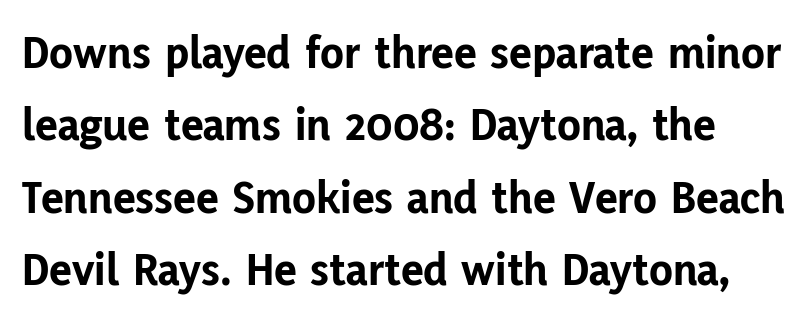
{"serif": "no", "italic": "no", "bold": "yes", "weight": "bold", "width": "normal", "stroke_contrast": "low", "x_height": "medium", "monospaced": "no", "underline": "no", "line_spacing": "normal", "line_spacing_ratio": 1.51, "letter_spacing": "normal", "letter_spacing_em": 0.0, "glyph_px": 48}
